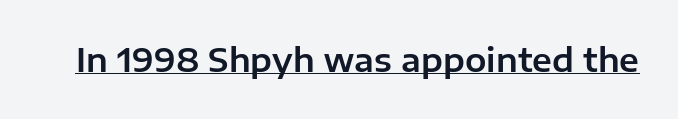
{"serif": "no", "italic": "no", "width": "normal", "stroke_contrast": "low", "x_height": "medium", "monospaced": "no", "underline": "yes", "letter_spacing": "normal", "letter_spacing_em": 0.0, "glyph_px": 32}
